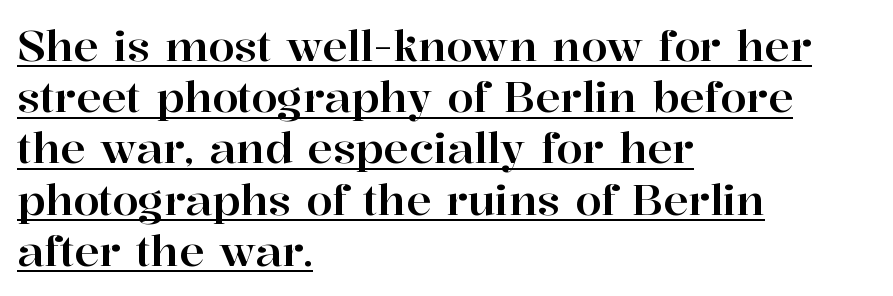
The image shows 42 px serif type, upright; set left-aligned, line spacing 1.22x, normal letter spacing, underlined; high stroke contrast and a medium x-height.
